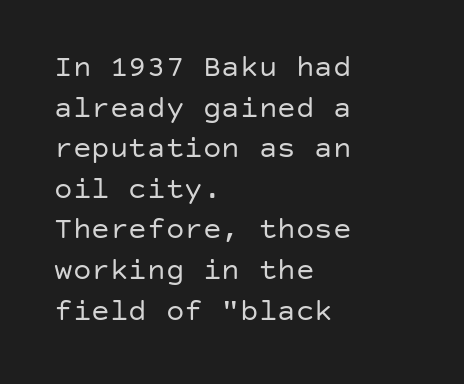
Unlike italic type, these characters show no tilt at all. Serif or sans? Sans — the stroke terminals are bare. The tracking reads as untouched default to a designer's eye. The zone under the glyphs is completely vacant.
